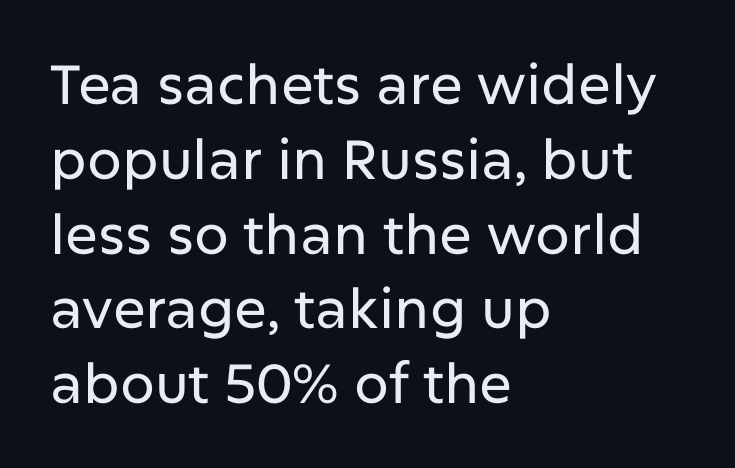
Q: Is the text italic (slanted)? A: No, it is upright.
Q: Is the typeface a serif or a sans-serif typeface? A: Sans-serif.
Q: Is the text underlined? A: No.
Q: How is the paragraph aligned? A: Left-aligned.
Q: Is the spacing between letters normal or unusually wide? A: Normal.
Q: Is the spacing between lines tight, normal or loose? A: Normal.
Q: Width (condensed, normal, or wide)? A: Normal.
Q: Stroke contrast? A: Low.
Q: x-height? A: Medium.
Q: Monospaced? A: No.
